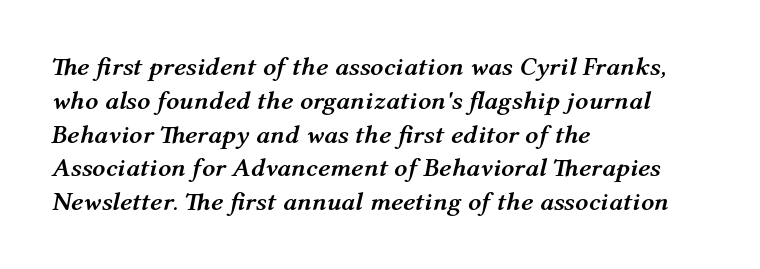
Q: Is the text bold? A: Yes.
Q: Is the text italic (slanted)? A: Yes, it leans right by about 12 degrees.
Q: Is the text underlined? A: No.
Q: How is the paragraph aligned? A: Left-aligned.
Q: Is the spacing between letters normal or unusually wide? A: Normal.
Q: Is the spacing between lines tight, normal or loose? A: Normal.
